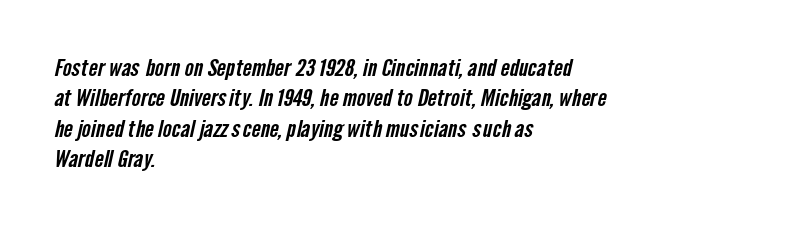
Quick note: underline off. Is the block centered? No — it sits flush against the left margin. There is no visible air inserted between adjacent glyphs. The rendering uses a moderate line-height, typical for paragraphs.
